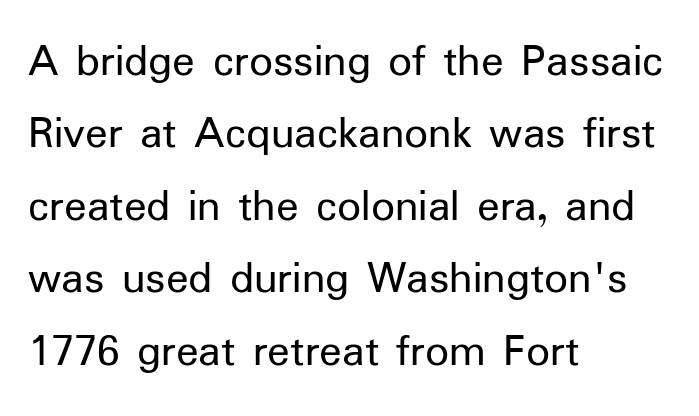
Q: Is the text bold? A: No.
Q: Is the text italic (slanted)? A: No, it is upright.
Q: Is the typeface a serif or a sans-serif typeface? A: Sans-serif.
Q: Is the text underlined? A: No.
Q: How is the paragraph aligned? A: Left-aligned.
Q: Is the spacing between letters normal or unusually wide? A: Normal.
Q: Is the spacing between lines tight, normal or loose? A: Normal.
Q: Width (condensed, normal, or wide)? A: Normal.
Q: Stroke contrast? A: Low.
Q: x-height? A: Medium.
Q: Monospaced? A: No.
